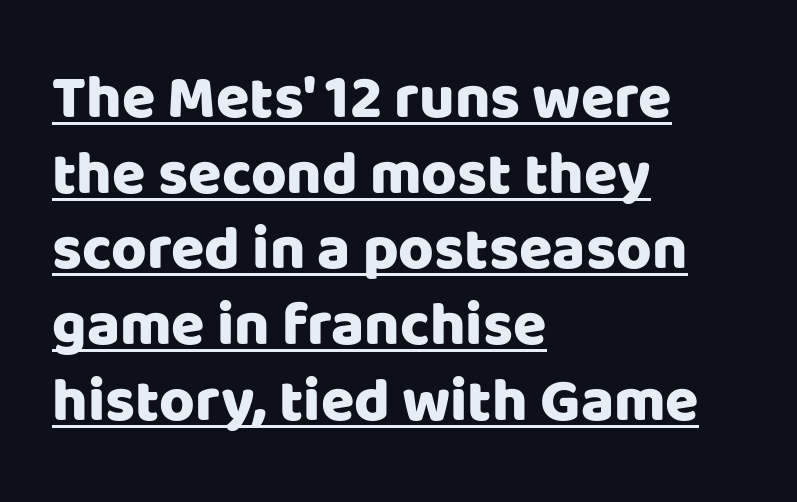
Q: Is the text italic (slanted)? A: No, it is upright.
Q: Is the typeface a serif or a sans-serif typeface? A: Sans-serif.
Q: Is the text underlined? A: Yes.
Q: How is the paragraph aligned? A: Left-aligned.
Q: Is the spacing between letters normal or unusually wide? A: Normal.
Q: Width (condensed, normal, or wide)? A: Normal.
Q: Stroke contrast? A: Low.
Q: x-height? A: Large.
Q: Monospaced? A: No.
